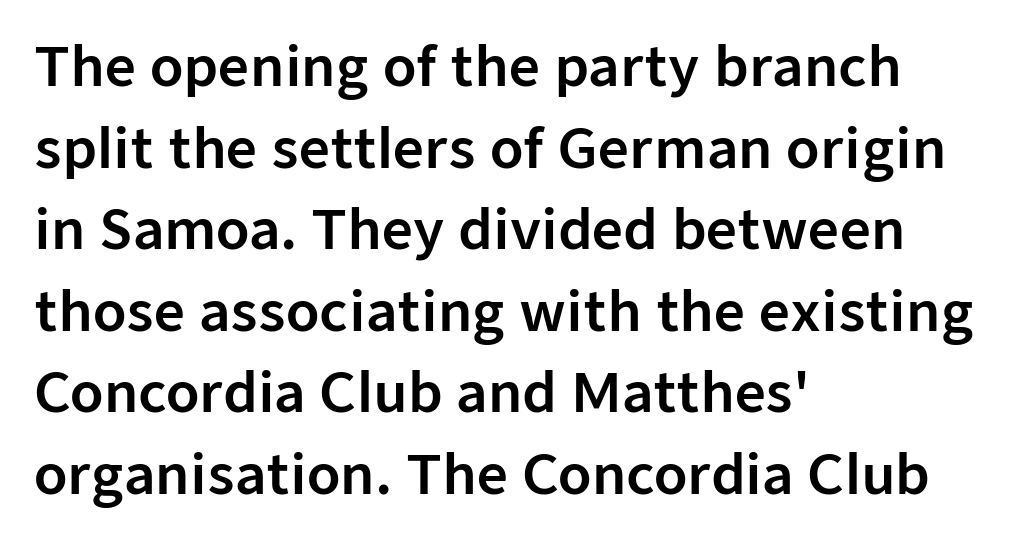
The rendering keeps characters at their native spacing. The rendering anchors every line to the left-hand side. Rule under the text: the space is simply empty. What's the leading like? Ordinary, nothing unusual. When letters stand straight like this, we call the style roman or upright. The text was rendered using a sans face with plain stroke endings.
